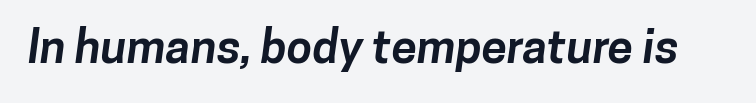
Q: Is the text bold? A: Yes.
Q: Is the typeface a serif or a sans-serif typeface? A: Sans-serif.
Q: Is the text underlined? A: No.
Q: Is the spacing between letters normal or unusually wide? A: Normal.
Q: Width (condensed, normal, or wide)? A: Normal.
Q: Stroke contrast? A: Low.
Q: x-height? A: Medium.
Q: Monospaced? A: No.
